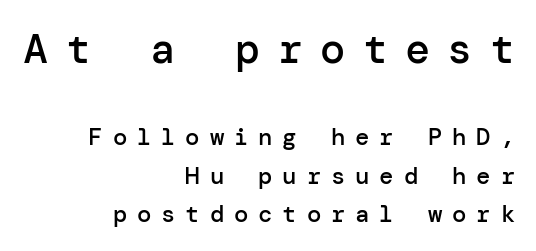
Notice the strokes are somewhat thickened but not fully heavy: this is a semibold. Students, note that the glyphs here are deliberately spaced far apart. Whoever set this chose a conventional vertical rhythm. Letterform terminals end flat and unadorned throughout the passage.
